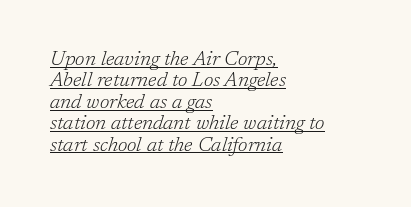
The horizontal fit of the characters is conventional and even. Observe the lean: these are italic letterforms. The weight would be labelled regular, book, light, or lighter still. Line spacing here is tight. Notice how a bar underscores the lettering throughout. Visually the block forms a straight wall on the left and a jagged coastline on the right.
